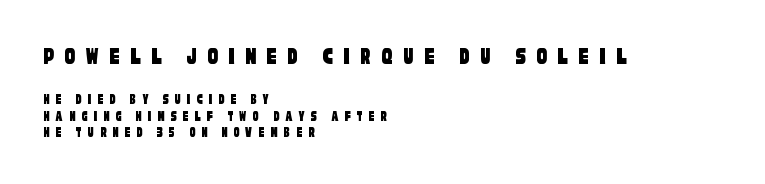
Q: Is the text underlined? A: No.
Q: How is the paragraph aligned? A: Left-aligned.
Q: Is the spacing between letters normal or unusually wide? A: Unusually wide.
Q: Is the spacing between lines tight, normal or loose? A: Tight.
Q: Which block of text is set in a larger size, the first (top) or the second (bottom)? A: The first (top) one.
